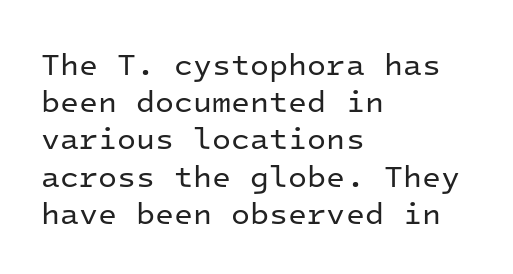
{"serif": "no", "italic": "no", "bold": "no", "weight": "regular", "width": "normal", "stroke_contrast": "low", "x_height": "medium", "monospaced": "yes", "underline": "no", "align": "left", "line_spacing_ratio": 1.2, "letter_spacing": "normal", "letter_spacing_em": 0.0, "glyph_px": 31}
